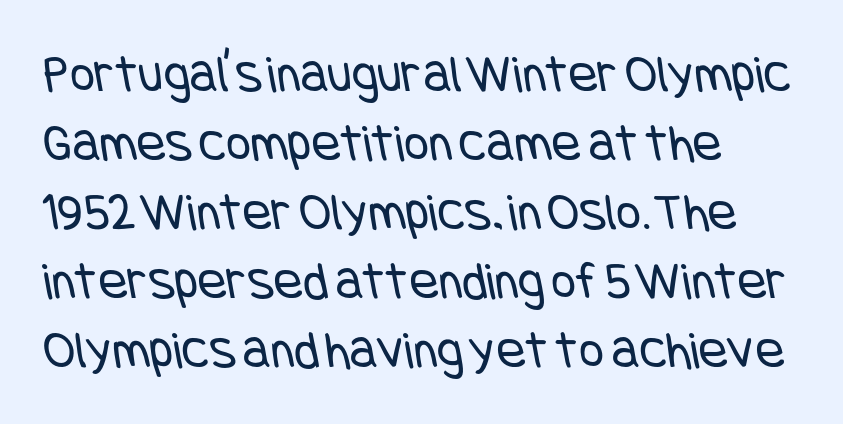
The letterforms sit at book weight or below. In terms of letterform style, serifs are entirely absent. The horizontal fit of the characters is conventional and even. Honestly, the row spacing looks completely unremarkable.
